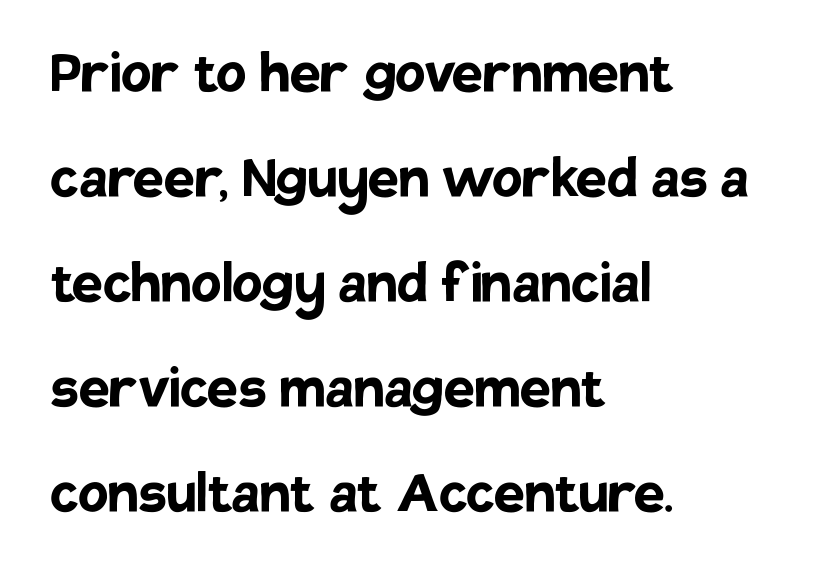
{"serif": "no", "italic": "no", "bold": "yes", "weight": "semibold", "width": "normal", "stroke_contrast": "low", "x_height": "large", "monospaced": "no", "underline": "no", "align": "left", "line_spacing": "normal", "line_spacing_ratio": 1.52, "letter_spacing": "normal", "letter_spacing_em": 0.0, "glyph_px": 69}
